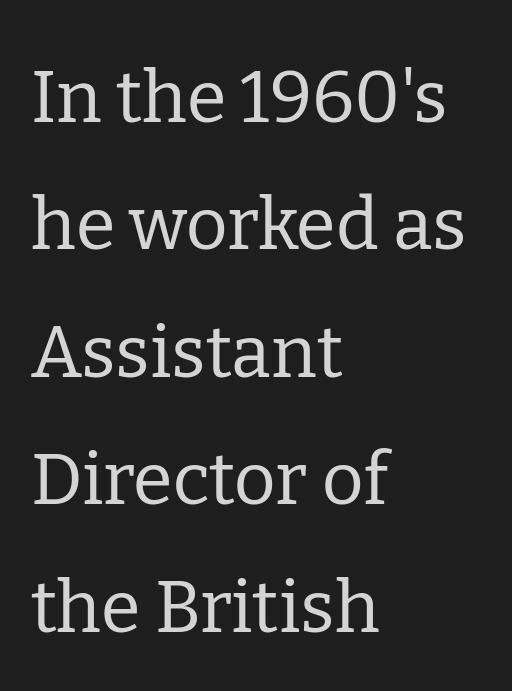
The image shows 72 px regular-weight serif type, upright; set left-aligned, line spacing 1.77x, normal letter spacing, not underlined; low stroke contrast and a medium x-height.
